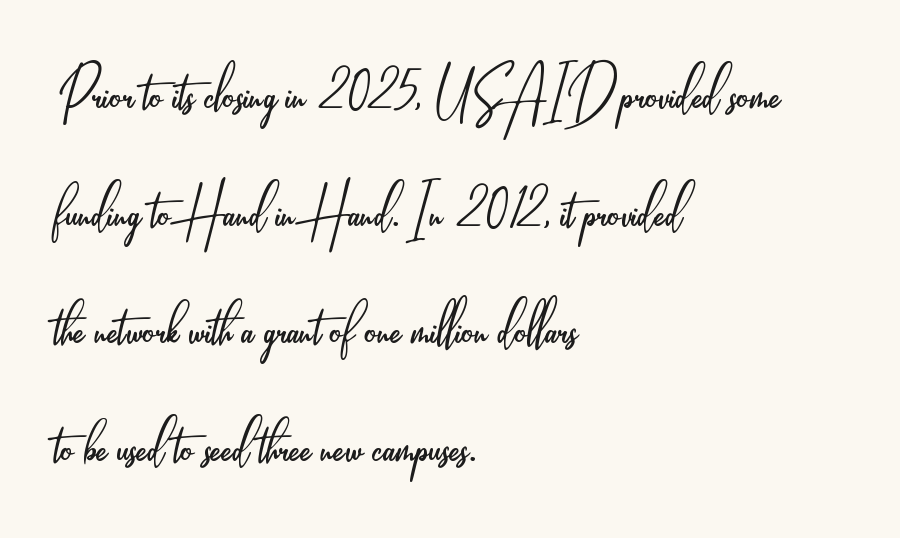
The baseline area is clear. Alignment: flush left. The passage shown is typed in a proportional face where columns would drift. The gaps between neighbouring characters are ordinary and unremarkable.
